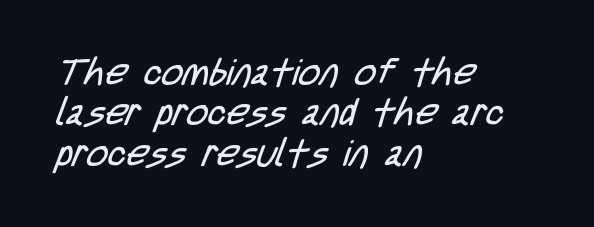
Q: Is the text bold? A: No.
Q: Is the typeface a serif or a sans-serif typeface? A: Sans-serif.
Q: Is the text underlined? A: No.
Q: How is the paragraph aligned? A: Left-aligned.
Q: Is the spacing between letters normal or unusually wide? A: Normal.
Q: Is the spacing between lines tight, normal or loose? A: Tight.
Q: Width (condensed, normal, or wide)? A: Condensed.
Q: Stroke contrast? A: Low.
Q: x-height? A: Large.
Q: Monospaced? A: No.
